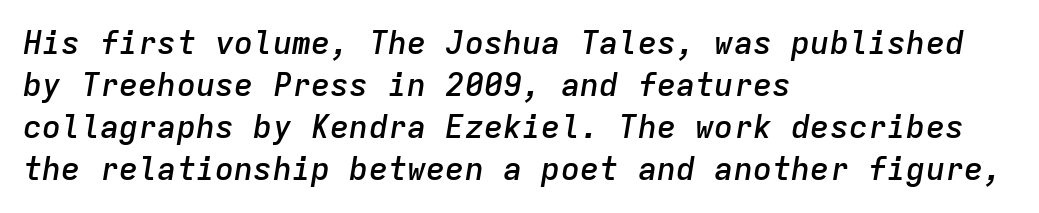
The image shows 32 px semibold type, italic (leaning right), monospaced; set left-aligned, normal line spacing (1.31x), normal letter spacing, not underlined; low stroke contrast and a medium x-height.
